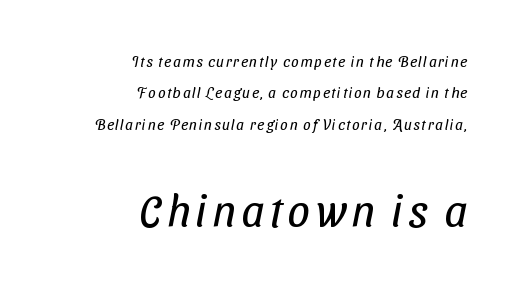
Q: Is the text bold? A: No.
Q: Is the typeface a serif or a sans-serif typeface? A: Sans-serif.
Q: Is the text underlined? A: No.
Q: How is the paragraph aligned? A: Right-aligned.
Q: Is the spacing between lines tight, normal or loose? A: Loose.
Q: Which block of text is set in a larger size, the first (top) or the second (bottom)? A: The second (bottom) one.
Q: Width (condensed, normal, or wide)? A: Condensed.
Q: Stroke contrast? A: Low.
Q: x-height? A: Medium.
Q: Monospaced? A: No.
